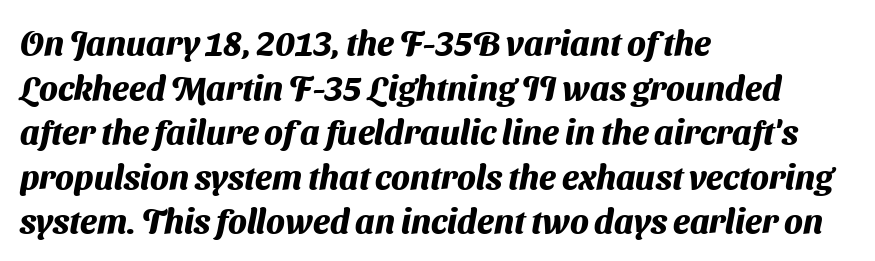
Each letter keeps its own natural width here, so spacing adapts to shape. Horizontal alignment here is leftward, the default for most running prose. Bare-footed words on every line. These lines are composed in type without serifs. Stroke thickness is high; the sample reads as a true bold.
